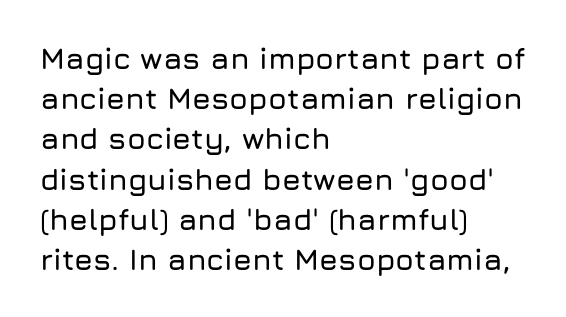
{"serif": "no", "italic": "no", "width": "normal", "stroke_contrast": "low", "x_height": "medium", "monospaced": "no", "underline": "no", "align": "left", "line_spacing": "normal", "line_spacing_ratio": 1.34, "letter_spacing": "normal", "letter_spacing_em": 0.0, "glyph_px": 30}
